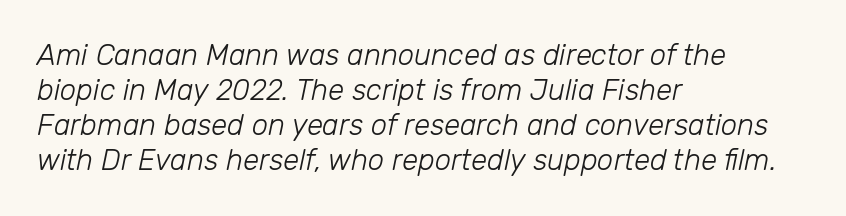
Varying glyph widths throughout — classic text-font behaviour. You can tell it's italic because the verticals aren't actually vertical. Tracking here is standard; glyphs follow each other at the usual distance. Casual observation: everything's shoved over to the left.
